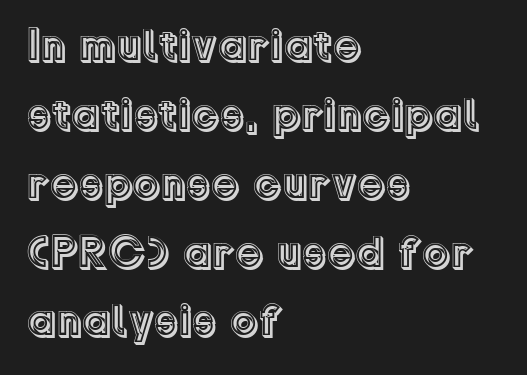
The image shows 45 px text type, upright; set left-aligned, normal line spacing (1.53x), normal letter spacing, not underlined; a medium x-height.
